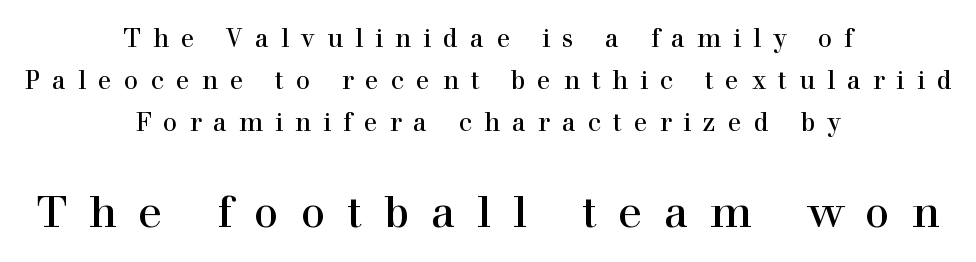
{"serif": "yes", "italic": "no", "width": "normal", "x_height": "medium", "monospaced": "no", "underline": "no", "align": "center", "line_spacing": "normal", "line_spacing_ratio": 1.69, "letter_spacing": "wide", "letter_spacing_em": 0.49, "larger_block": "second", "size_ratio": 1.76, "glyph_px": 44}
